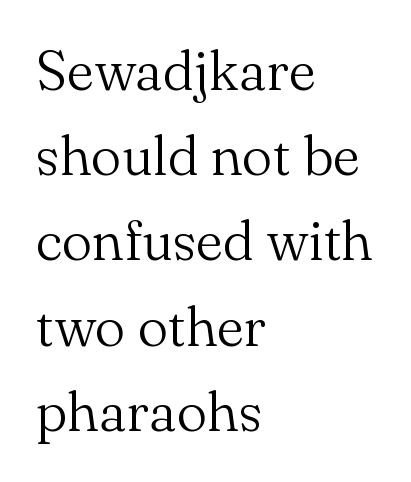
{"serif": "yes", "italic": "no", "bold": "no", "weight": "light", "width": "normal", "stroke_contrast": "medium", "x_height": "small", "monospaced": "no", "underline": "no", "align": "left", "line_spacing": "normal", "line_spacing_ratio": 1.55, "letter_spacing": "normal", "letter_spacing_em": 0.0, "glyph_px": 55}
